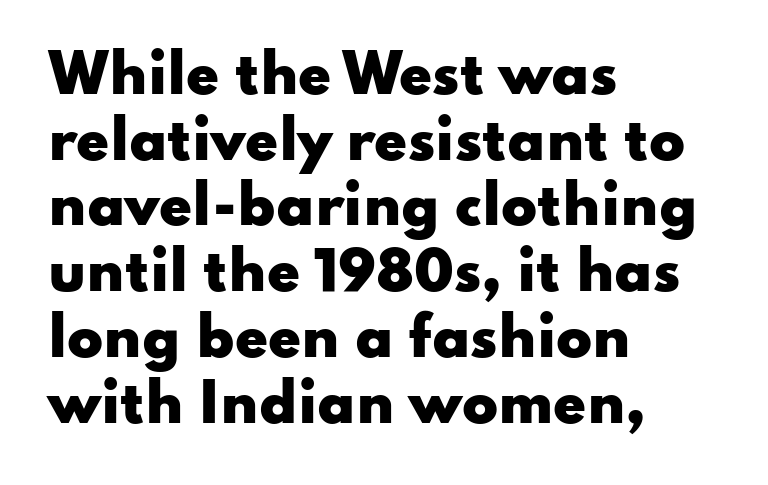
{"serif": "no", "italic": "no", "bold": "yes", "weight": "heavy", "width": "wide", "stroke_contrast": "low", "x_height": "small", "monospaced": "no", "underline": "no", "align": "left", "line_spacing_ratio": 1.24, "letter_spacing": "normal", "letter_spacing_em": 0.0, "glyph_px": 53}
